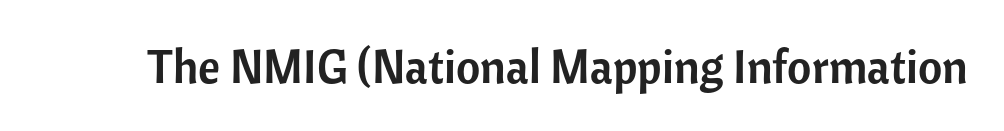
The image shows 47 px sans-serif type, upright; set normal letter spacing, not underlined; low stroke contrast and a medium x-height.
